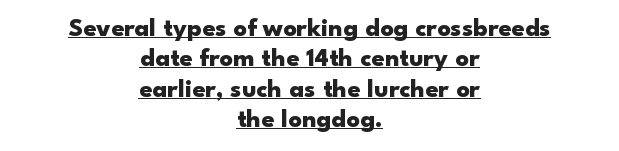
Q: Is the text bold? A: Yes.
Q: Is the text italic (slanted)? A: No, it is upright.
Q: Is the text underlined? A: Yes.
Q: How is the paragraph aligned? A: Centered.
Q: Is the spacing between letters normal or unusually wide? A: Normal.
